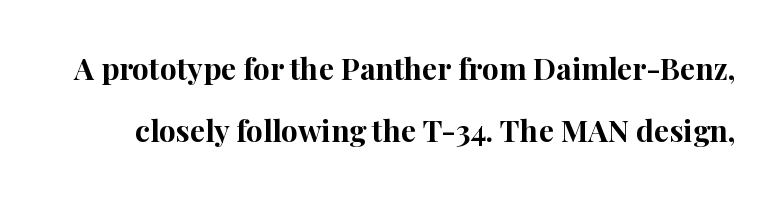
The rendering keeps characters at their native spacing. Rendered with straight, roman letterforms. The area under the type is left untouched. Font category for this specimen: serif. Stroke thickness is high; the sample reads as a true bold. Quick note: interline space is abundant.
